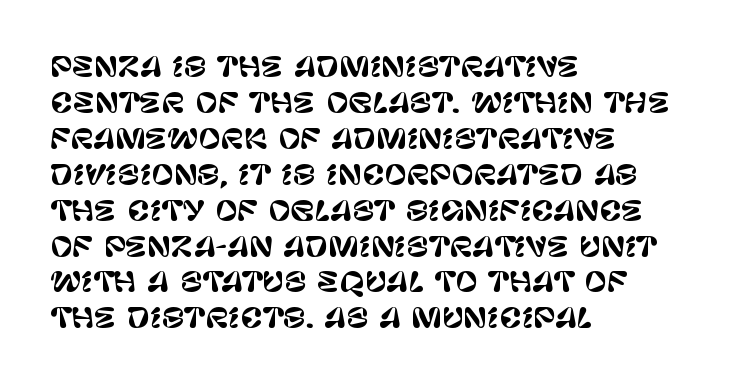
Vertically, the passage feels balanced, rows spaced as you'd expect. The face used here is rendered with its standard letterfit. The words here are not underlined.
